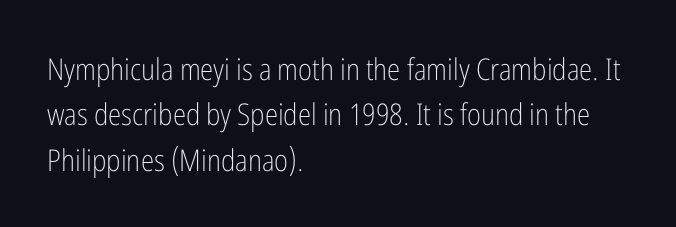
Does the copy run flush right? No — it runs flush left. A typesetter would call this proportional, since set widths differ per character. This rendering employs a face without finishing strokes, i.e., a sans-serif. The specimen omits any rule beneath the text block's lines.
